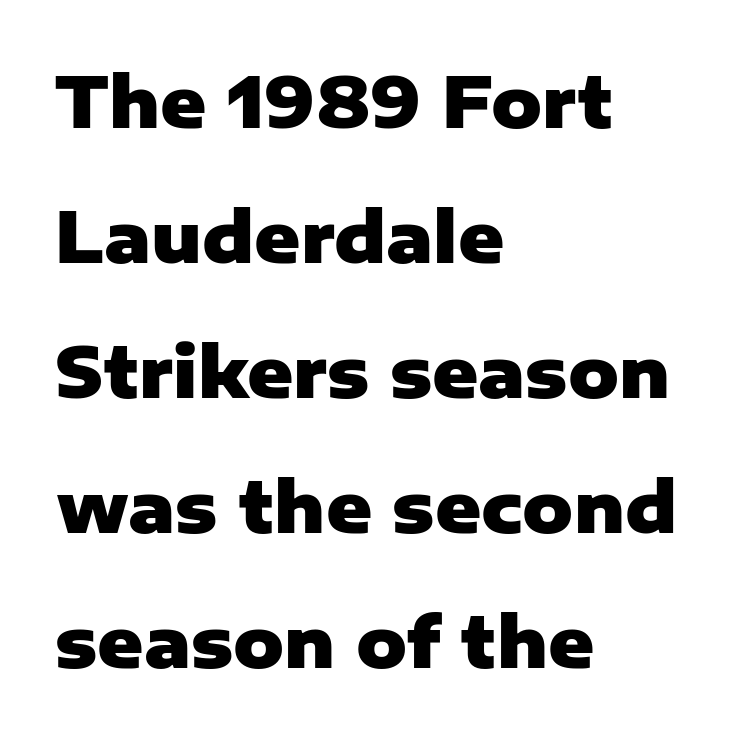
Q: Is the text bold? A: Yes.
Q: Is the text italic (slanted)? A: No, it is upright.
Q: Is the typeface a serif or a sans-serif typeface? A: Sans-serif.
Q: Is the text underlined? A: No.
Q: How is the paragraph aligned? A: Left-aligned.
Q: Is the spacing between letters normal or unusually wide? A: Normal.
Q: Is the spacing between lines tight, normal or loose? A: Loose.
Q: Width (condensed, normal, or wide)? A: Normal.
Q: Stroke contrast? A: Low.
Q: x-height? A: Medium.
Q: Monospaced? A: No.
